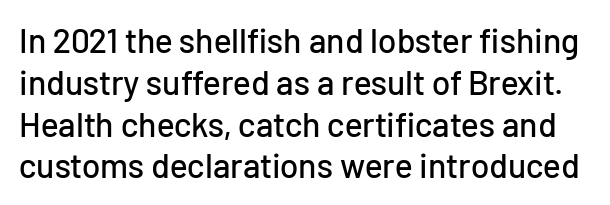
The image shows 34 px sans-serif type, upright; set line spacing 1.23x, normal letter spacing, not underlined; low stroke contrast and a medium x-height.
